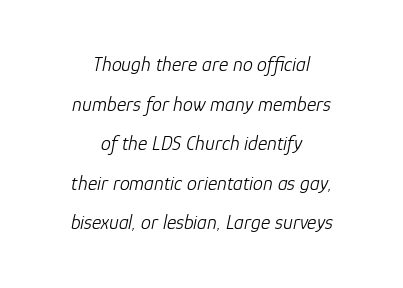
Q: Is the text bold? A: No.
Q: Is the text italic (slanted)? A: Yes, it leans right by about 12 degrees.
Q: Is the text underlined? A: No.
Q: How is the paragraph aligned? A: Centered.
Q: Is the spacing between letters normal or unusually wide? A: Normal.
Q: Is the spacing between lines tight, normal or loose? A: Loose.
